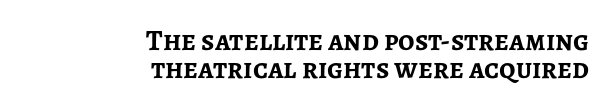
Nothing unusual about the tracking: characters are spaced as the font intends. This rendering employs a face without finishing strokes, i.e., a sans-serif. Check under the words: just untouched page. The passage shown is emphatically bold.
